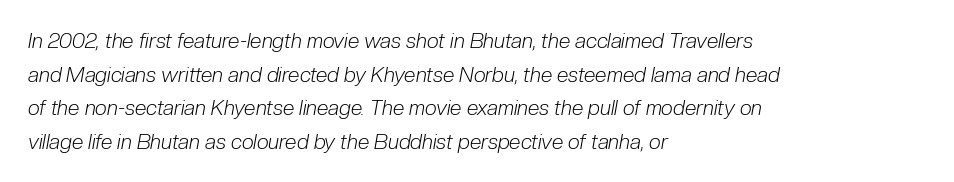
Q: Is the text bold? A: No.
Q: Is the text italic (slanted)? A: Yes, it leans right by about 10 degrees.
Q: Is the text underlined? A: No.
Q: How is the paragraph aligned? A: Left-aligned.
Q: Is the spacing between letters normal or unusually wide? A: Normal.
Q: Is the spacing between lines tight, normal or loose? A: Normal.
